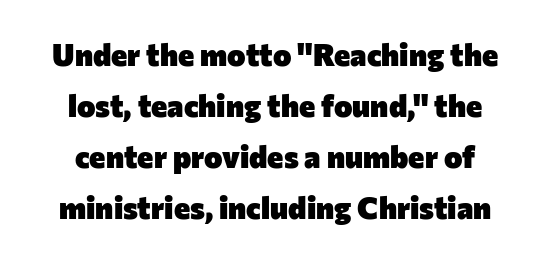
Q: Is the text bold? A: Yes.
Q: Is the text italic (slanted)? A: No, it is upright.
Q: Is the typeface a serif or a sans-serif typeface? A: Sans-serif.
Q: Is the text underlined? A: No.
Q: Is the spacing between letters normal or unusually wide? A: Normal.
Q: Is the spacing between lines tight, normal or loose? A: Normal.
Q: Width (condensed, normal, or wide)? A: Normal.
Q: Stroke contrast? A: Low.
Q: x-height? A: Medium.
Q: Monospaced? A: No.
